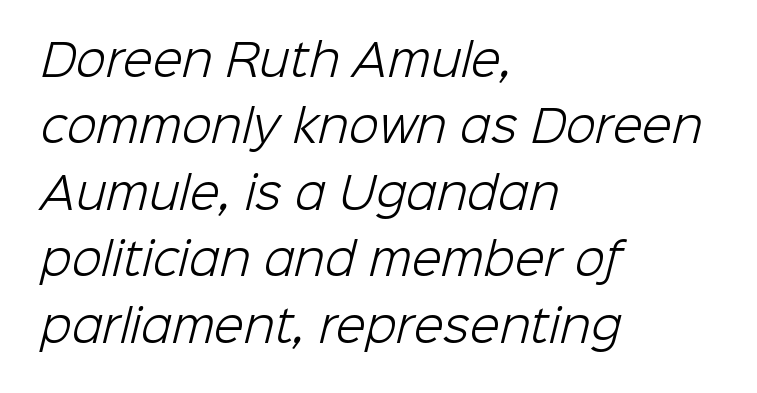
Q: Is the text bold? A: No.
Q: Is the typeface a serif or a sans-serif typeface? A: Sans-serif.
Q: Is the text underlined? A: No.
Q: How is the paragraph aligned? A: Left-aligned.
Q: Is the spacing between letters normal or unusually wide? A: Normal.
Q: Is the spacing between lines tight, normal or loose? A: Normal.
Q: Width (condensed, normal, or wide)? A: Normal.
Q: Stroke contrast? A: Low.
Q: x-height? A: Medium.
Q: Monospaced? A: No.
